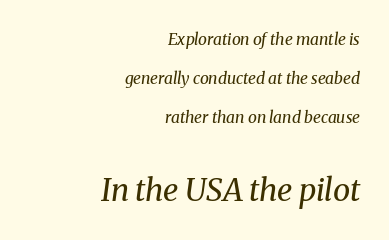
Q: Is the text bold? A: No.
Q: Is the text italic (slanted)? A: Yes, it leans right by about 8 degrees.
Q: Is the typeface a serif or a sans-serif typeface? A: Serif.
Q: Is the text underlined? A: No.
Q: How is the paragraph aligned? A: Right-aligned.
Q: Is the spacing between letters normal or unusually wide? A: Normal.
Q: Is the spacing between lines tight, normal or loose? A: Loose.
Q: Which block of text is set in a larger size, the first (top) or the second (bottom)? A: The second (bottom) one.
Q: Width (condensed, normal, or wide)? A: Normal.
Q: Stroke contrast? A: Medium.
Q: x-height? A: Medium.
Q: Monospaced? A: No.
